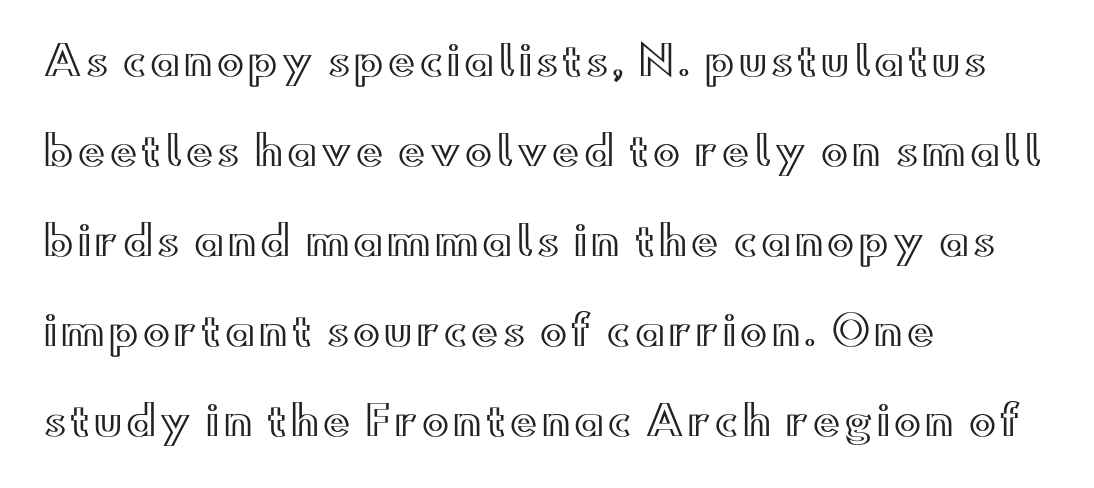
Italic? Not at all — the glyphs are vertical. This sample trades compactness for vertical openness between lines. Horizontal alignment here is leftward, the default for most running prose. You could not count columns in this text — the font is proportionally spaced.
